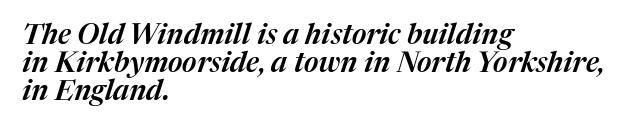
Is this a fixed-width face? No — the glyphs have proportional, varying widths. The paragraph shown leans on its left margin. There's an unmistakable incline to the writing here. The string is rendered with underlining switched off. This rendering leaves character spacing at its baseline value. The designer dialed line spacing down below the default.
